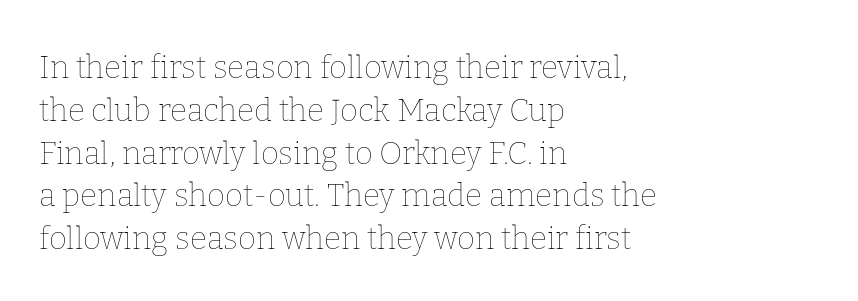
{"italic": "no", "bold": "no", "weight": "thin", "width": "normal", "stroke_contrast": "low", "x_height": "medium", "monospaced": "no", "underline": "no", "align": "left", "line_spacing": "normal", "line_spacing_ratio": 1.38, "letter_spacing": "normal", "letter_spacing_em": 0.0, "glyph_px": 31}
